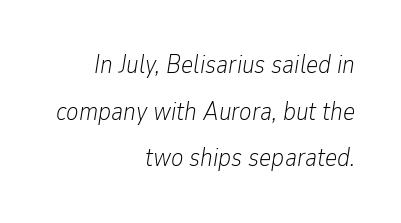
The image shows 26 px text type, italic (leaning right); set right-aligned, line spacing 1.79x, normal letter spacing, not underlined.
